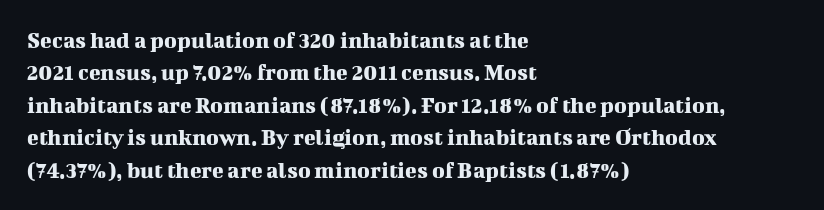
{"italic": "no", "underline": "no", "align": "left", "line_spacing": "normal", "line_spacing_ratio": 1.35, "letter_spacing": "normal", "letter_spacing_em": 0.0, "glyph_px": 24}
